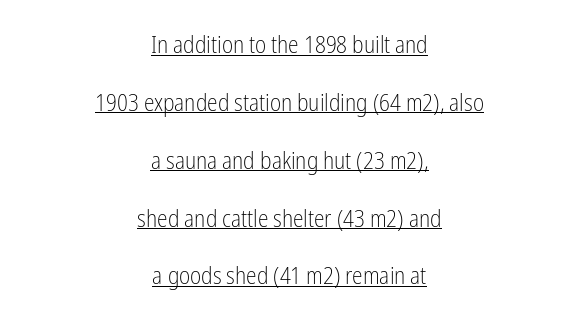
The image shows 24 px text type, upright; set centered, loose line spacing (2.41x), normal letter spacing, underlined.
